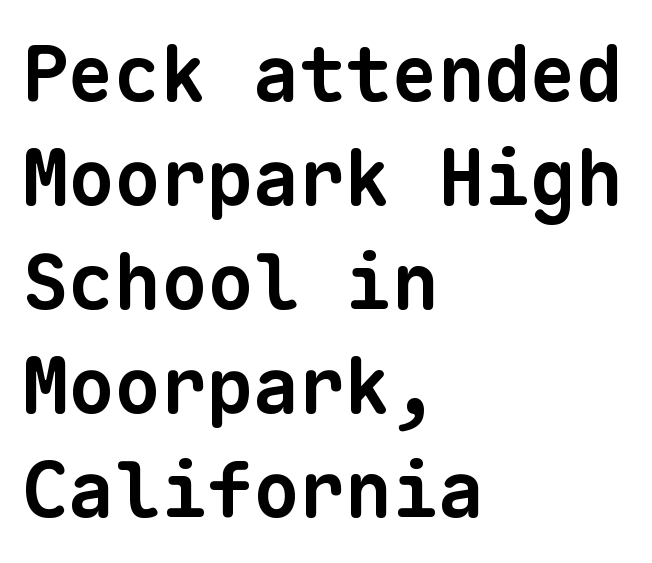
{"serif": "no", "bold": "yes", "weight": "bold", "width": "normal", "stroke_contrast": "low", "x_height": "medium", "monospaced": "yes", "underline": "no", "align": "left", "line_spacing": "normal", "line_spacing_ratio": 1.35, "letter_spacing": "normal", "letter_spacing_em": 0.0, "glyph_px": 77}
